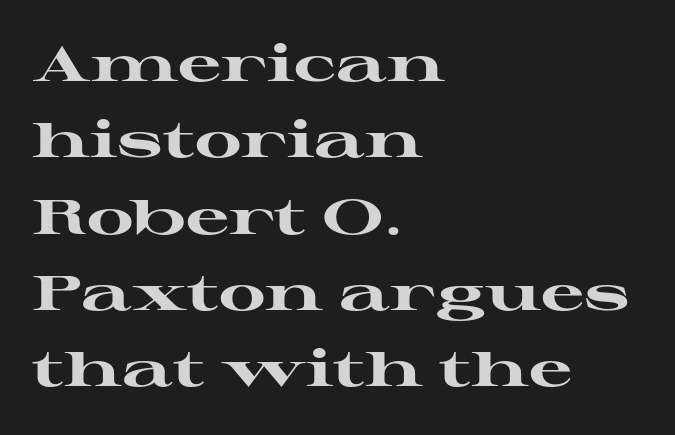
{"serif": "yes", "italic": "no", "bold": "yes", "weight": "heavy", "width": "wide", "stroke_contrast": "high", "x_height": "medium", "monospaced": "no", "underline": "no", "align": "left", "line_spacing": "normal", "line_spacing_ratio": 1.59, "letter_spacing": "normal", "letter_spacing_em": 0.0, "glyph_px": 48}
